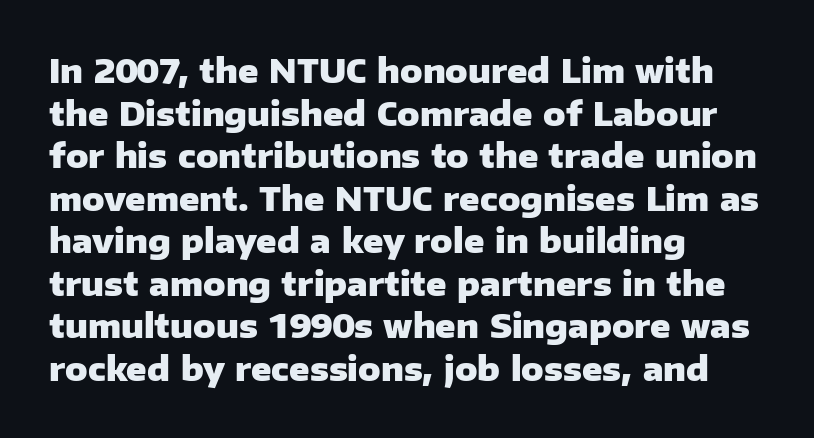
Q: Is the text bold? A: Yes.
Q: Is the text italic (slanted)? A: No, it is upright.
Q: Is the typeface a serif or a sans-serif typeface? A: Sans-serif.
Q: Is the text underlined? A: No.
Q: How is the paragraph aligned? A: Left-aligned.
Q: Is the spacing between letters normal or unusually wide? A: Normal.
Q: Is the spacing between lines tight, normal or loose? A: Normal.
Q: Width (condensed, normal, or wide)? A: Normal.
Q: Stroke contrast? A: Low.
Q: x-height? A: Medium.
Q: Monospaced? A: No.
